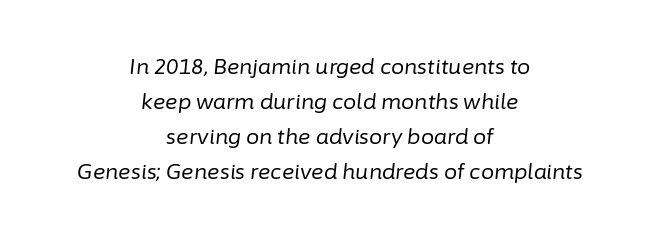
The image shows 21 px text type, italic (leaning right); set centered, normal line spacing (1.66x), normal letter spacing, not underlined.
